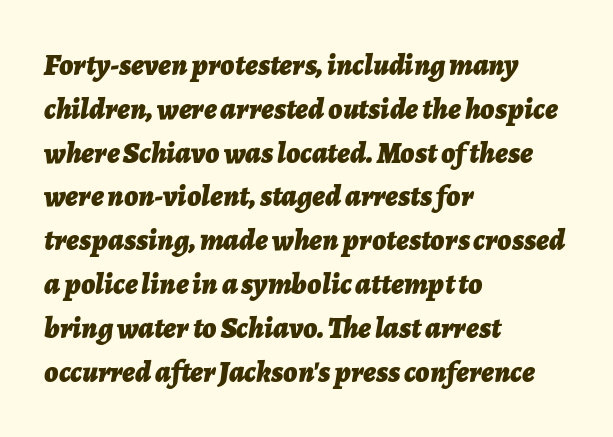
The image shows 30 px bold type, italic (leaning right); set left-aligned, normal line spacing (1.46x), normal letter spacing, not underlined; low stroke contrast and a medium x-height.
